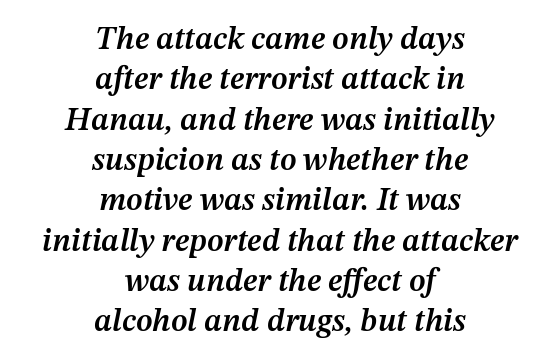
The image shows 32 px semibold type, italic (leaning right); set centered, normal line spacing (1.26x), normal letter spacing, not underlined; medium stroke contrast and a medium x-height.
